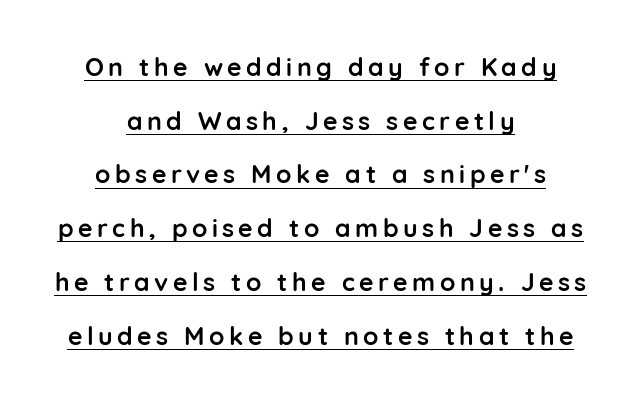
Q: Is the text bold? A: Yes.
Q: Is the text italic (slanted)? A: No, it is upright.
Q: Is the text underlined? A: Yes.
Q: How is the paragraph aligned? A: Centered.
Q: Is the spacing between lines tight, normal or loose? A: Loose.
